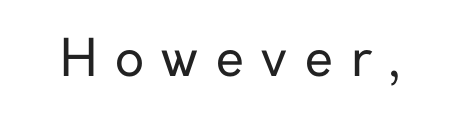
Nope, not italic — everything's standing straight. A clean baseline with only descenders dipping below it. The gaps between neighbouring characters are conspicuously large. Character widths vary here, with narrow letters taking less room than wide ones. Weight: in the light-to-regular range.
